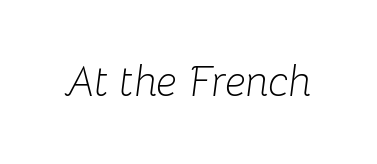
Q: Is the text bold? A: No.
Q: Is the text italic (slanted)? A: Yes, it leans right by about 8 degrees.
Q: Is the text underlined? A: No.
Q: Is the spacing between letters normal or unusually wide? A: Normal.
Q: Width (condensed, normal, or wide)? A: Normal.
Q: Stroke contrast? A: Low.
Q: x-height? A: Medium.
Q: Monospaced? A: No.
